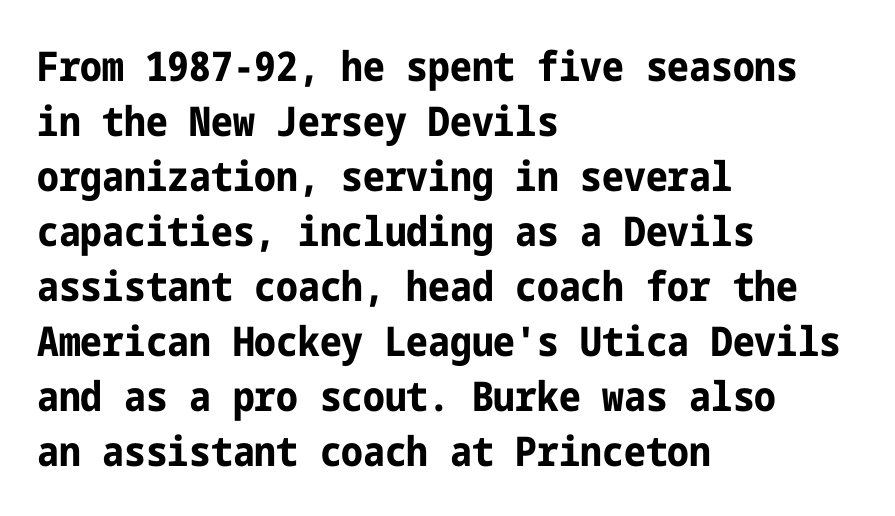
Check the space under the baseline: it is left empty. Nothing sits at the stroke ends, so this counts as sans-serif. The rag falls on the right side of this text block. This is the regular roman posture of the typeface. Characters follow at the spacing the type designer built in. The letters are bold, with thick, heavy strokes.
